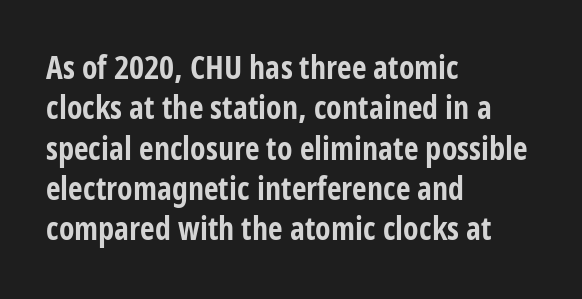
{"serif": "no", "italic": "no", "bold": "yes", "weight": "bold", "width": "condensed", "stroke_contrast": "low", "x_height": "large", "monospaced": "no", "underline": "no", "align": "left", "line_spacing": "normal", "line_spacing_ratio": 1.26, "letter_spacing": "normal", "letter_spacing_em": 0.0, "glyph_px": 32}
